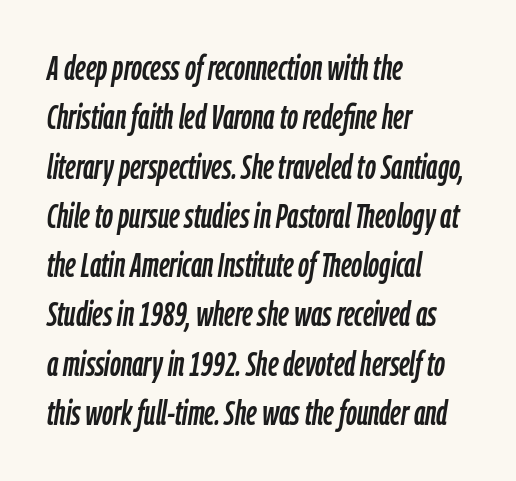
{"italic": "yes", "lean": "right", "slant_degrees": 9, "width": "condensed", "stroke_contrast": "low", "x_height": "medium", "monospaced": "no", "underline": "no", "align": "left", "line_spacing": "normal", "line_spacing_ratio": 1.45, "letter_spacing": "normal", "letter_spacing_em": 0.0, "glyph_px": 34}
